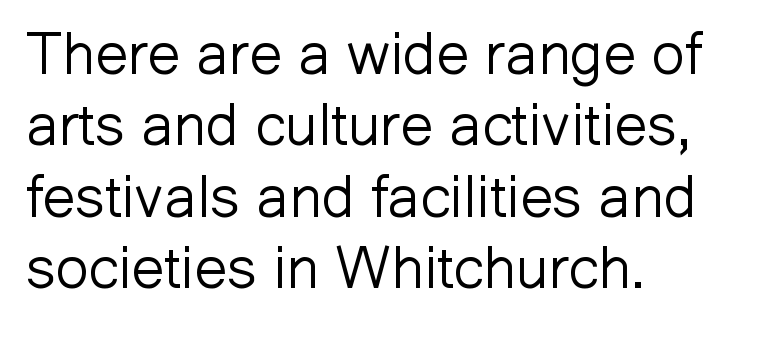
The image shows 59 px light sans-serif type, upright; set left-aligned, line spacing 1.21x, normal letter spacing, not underlined; low stroke contrast and a medium x-height.
